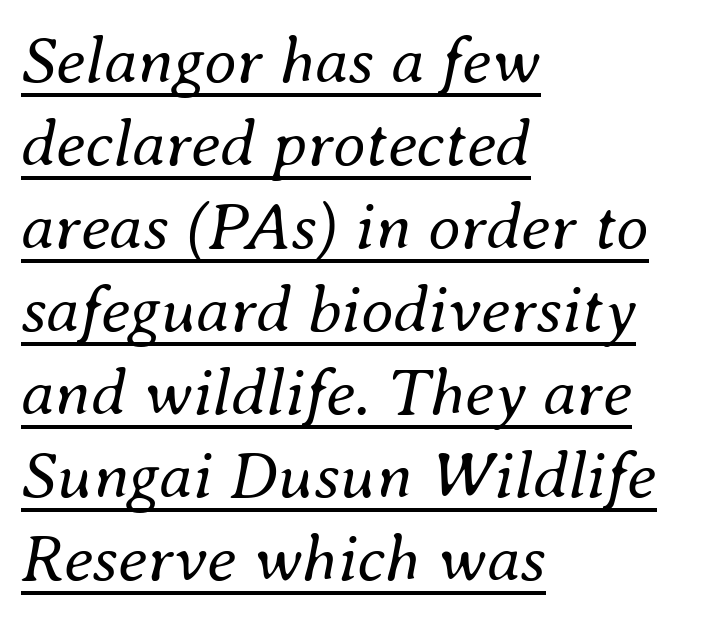
The image shows 67 px regular-weight type, italic (leaning right); set left-aligned, line spacing 1.24x, normal letter spacing, underlined; medium stroke contrast and a small x-height.
